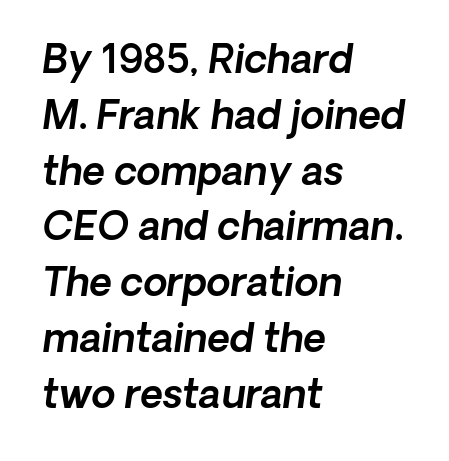
Tall strokes in this sample are angled rather than plumb. Alignment: flush left. No extra tracking has been applied to these lines. Regarding leading, the lines here are spaced in the standard way.
